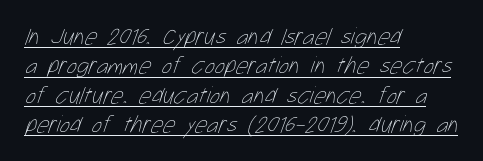
Q: Is the text bold? A: No.
Q: Is the text underlined? A: Yes.
Q: How is the paragraph aligned? A: Left-aligned.
Q: Is the spacing between letters normal or unusually wide? A: Normal.
